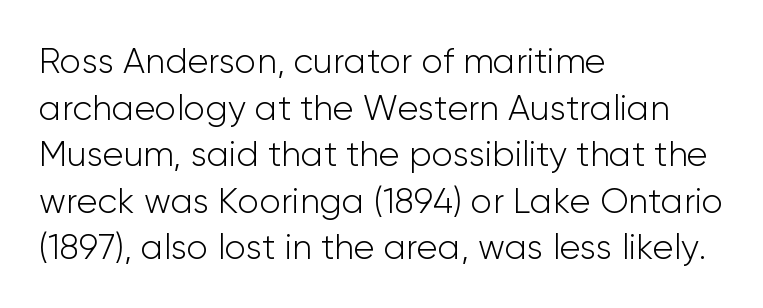
Q: Is the text bold? A: No.
Q: Is the text italic (slanted)? A: No, it is upright.
Q: Is the typeface a serif or a sans-serif typeface? A: Sans-serif.
Q: Is the text underlined? A: No.
Q: How is the paragraph aligned? A: Left-aligned.
Q: Is the spacing between letters normal or unusually wide? A: Normal.
Q: Is the spacing between lines tight, normal or loose? A: Normal.
Q: Width (condensed, normal, or wide)? A: Normal.
Q: Stroke contrast? A: Low.
Q: x-height? A: Medium.
Q: Monospaced? A: No.
